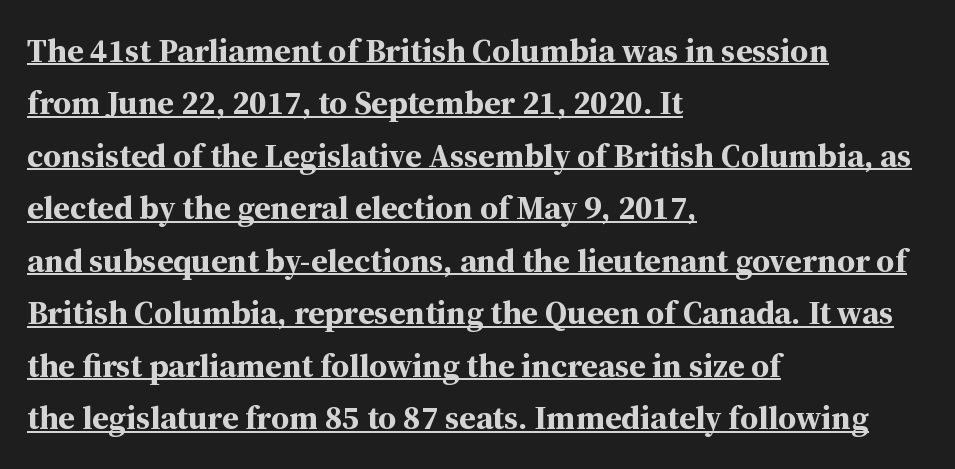
Q: Is the text bold? A: Yes.
Q: Is the text italic (slanted)? A: No, it is upright.
Q: Is the typeface a serif or a sans-serif typeface? A: Serif.
Q: Is the text underlined? A: Yes.
Q: How is the paragraph aligned? A: Left-aligned.
Q: Is the spacing between letters normal or unusually wide? A: Normal.
Q: Is the spacing between lines tight, normal or loose? A: Normal.
Q: Width (condensed, normal, or wide)? A: Normal.
Q: Stroke contrast? A: Medium.
Q: x-height? A: Medium.
Q: Monospaced? A: No.
